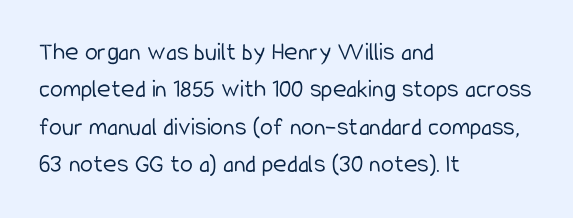
Is the letter spacing exaggerated? No — it looks like the ordinary default. This block has exactly the height ordinary leading produces. This is the regular roman posture of the typeface. Weight: not bold — regular or lighter.
